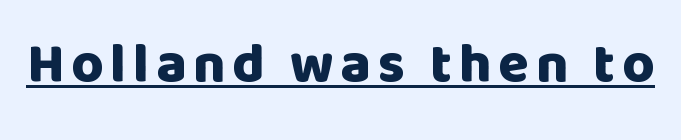
Q: Is the text bold? A: Yes.
Q: Is the text italic (slanted)? A: No, it is upright.
Q: Is the typeface a serif or a sans-serif typeface? A: Sans-serif.
Q: Is the text underlined? A: Yes.
Q: Width (condensed, normal, or wide)? A: Normal.
Q: Stroke contrast? A: Low.
Q: x-height? A: Large.
Q: Monospaced? A: No.
